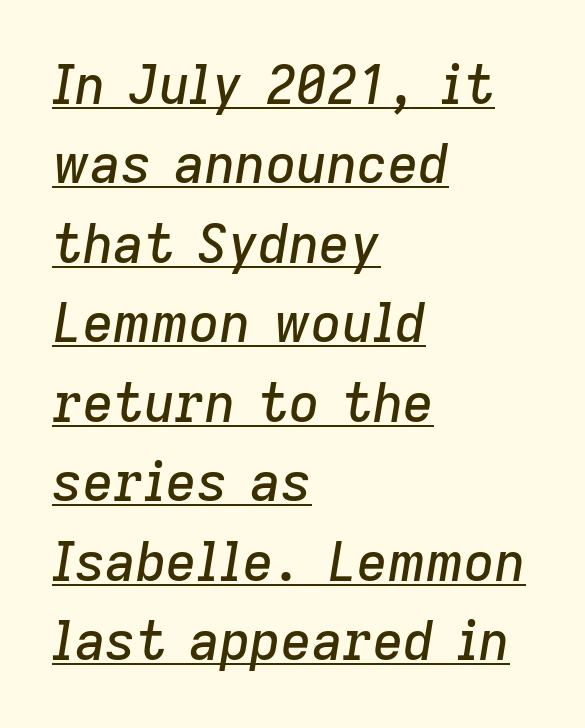
Q: Is the text italic (slanted)? A: Yes, it leans right by about 9 degrees.
Q: Is the text underlined? A: Yes.
Q: How is the paragraph aligned? A: Left-aligned.
Q: Is the spacing between letters normal or unusually wide? A: Normal.
Q: Is the spacing between lines tight, normal or loose? A: Normal.
Q: Width (condensed, normal, or wide)? A: Normal.
Q: Stroke contrast? A: Low.
Q: x-height? A: Medium.
Q: Monospaced? A: No.
